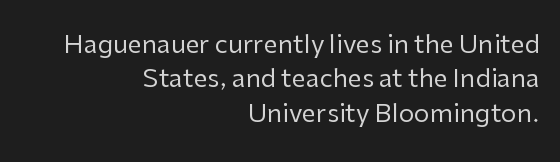
The image shows 25 px text type, upright; set right-aligned, normal line spacing (1.38x), normal letter spacing, not underlined.
